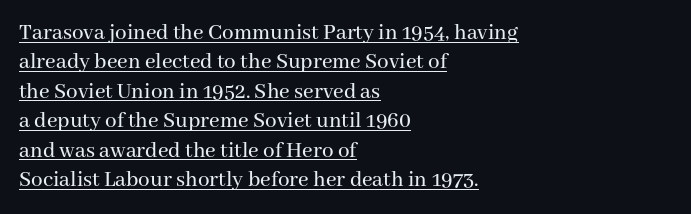
The image shows 23 px text type, upright; set left-aligned, normal line spacing (1.28x), normal letter spacing, underlined.
